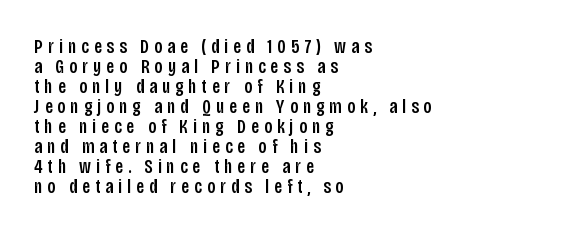
{"italic": "no", "underline": "no", "align": "left", "line_spacing": "tight", "line_spacing_ratio": 1.0, "letter_spacing": "wide", "letter_spacing_em": 0.25, "glyph_px": 20}
